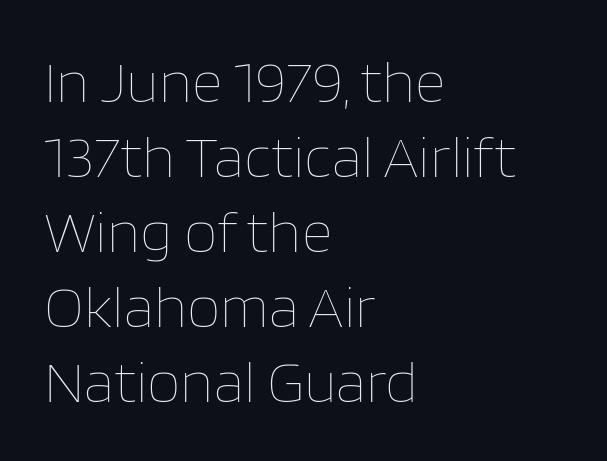
The image shows 60 px thin type, upright; set left-aligned, normal line spacing (1.25x), normal letter spacing, not underlined; low stroke contrast and a large x-height.
